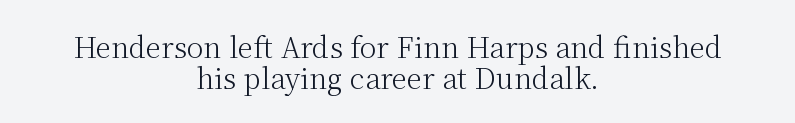
Q: Is the text bold? A: No.
Q: Is the text italic (slanted)? A: No, it is upright.
Q: Is the typeface a serif or a sans-serif typeface? A: Serif.
Q: Is the text underlined? A: No.
Q: How is the paragraph aligned? A: Centered.
Q: Is the spacing between letters normal or unusually wide? A: Normal.
Q: Is the spacing between lines tight, normal or loose? A: Tight.
Q: Width (condensed, normal, or wide)? A: Normal.
Q: Stroke contrast? A: Medium.
Q: x-height? A: Medium.
Q: Monospaced? A: No.
